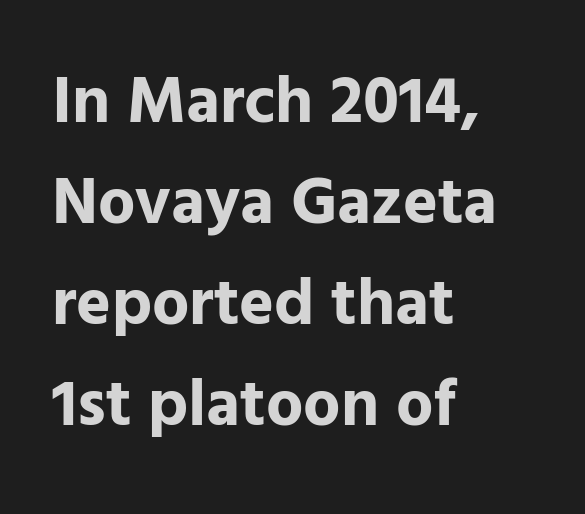
The image shows 66 px bold sans-serif type, upright; set left-aligned, normal line spacing (1.53x), normal letter spacing, not underlined; low stroke contrast and a medium x-height.
